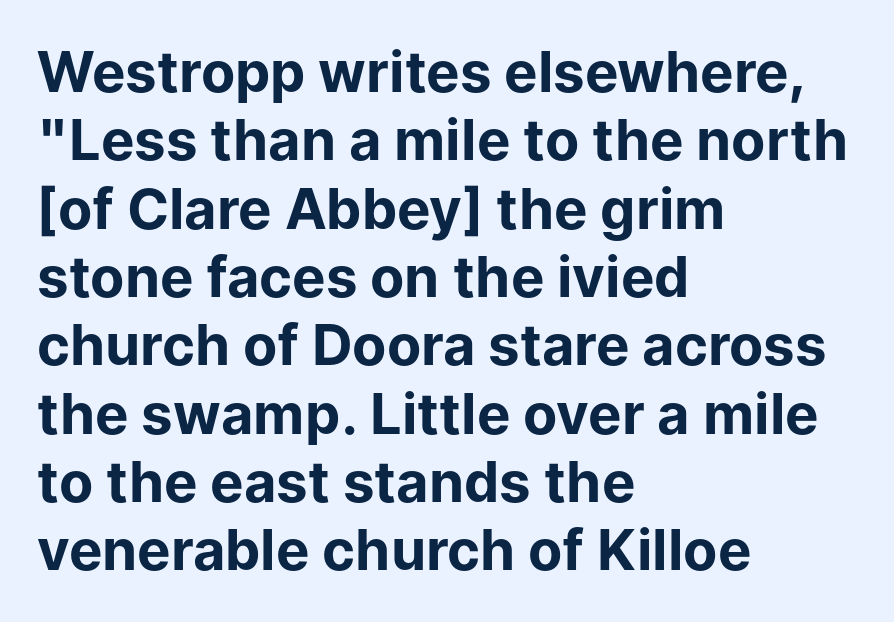
{"serif": "no", "italic": "no", "bold": "yes", "weight": "bold", "width": "normal", "stroke_contrast": "low", "x_height": "medium", "monospaced": "no", "underline": "no", "align": "left", "line_spacing_ratio": 1.22, "letter_spacing": "normal", "letter_spacing_em": 0.0, "glyph_px": 56}
